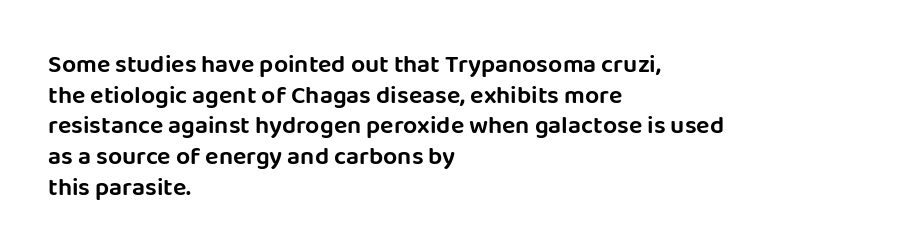
{"italic": "no", "underline": "no", "align": "left", "line_spacing_ratio": 1.23, "letter_spacing": "normal", "letter_spacing_em": 0.0, "glyph_px": 25}
